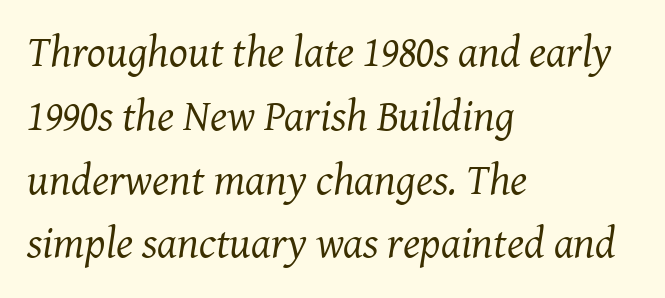
The image shows 44 px regular-weight serif type, italic (leaning right); set left-aligned, normal line spacing (1.45x), normal letter spacing, not underlined; medium stroke contrast and a medium x-height.
